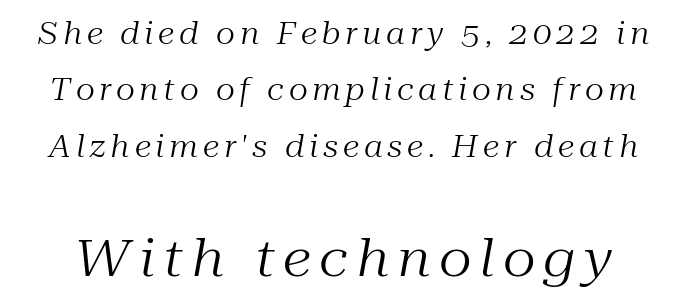
The image shows 52 px regular-weight serif type, italic (leaning right); set line spacing 1.88x, not underlined; the second (bottom) block is 1.73x larger; medium stroke contrast and a medium x-height.
